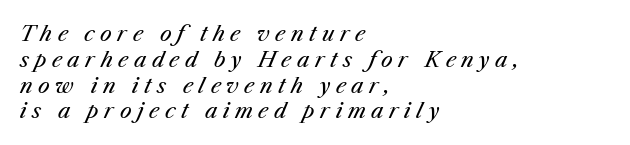
Italic: yes, the glyphs are oblique. This sample is left-justified, so line endings fall wherever the words run out. The cut favours lightness, reaching ordinary text weight at its darkest. This rendering widens character spacing well past its baseline value.
